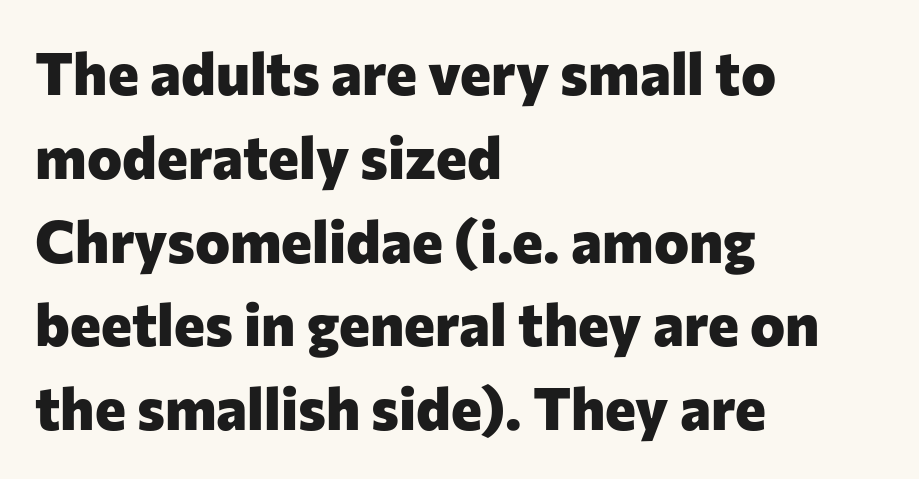
{"serif": "no", "italic": "no", "bold": "yes", "weight": "heavy", "width": "normal", "stroke_contrast": "low", "x_height": "medium", "monospaced": "no", "underline": "no", "align": "left", "line_spacing": "normal", "line_spacing_ratio": 1.42, "letter_spacing": "normal", "letter_spacing_em": 0.0, "glyph_px": 59}
